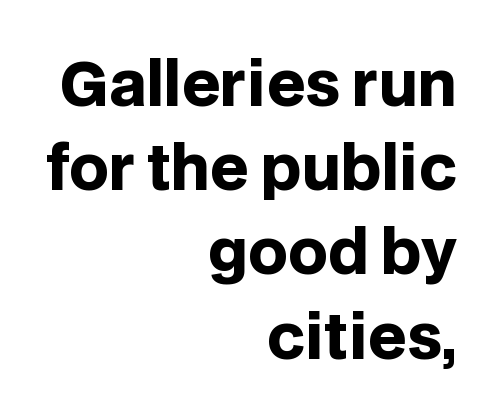
{"serif": "no", "italic": "no", "bold": "yes", "weight": "heavy", "width": "normal", "stroke_contrast": "low", "x_height": "large", "monospaced": "no", "underline": "no", "align": "right", "line_spacing": "normal", "line_spacing_ratio": 1.38, "letter_spacing": "normal", "letter_spacing_em": 0.0, "glyph_px": 61}
